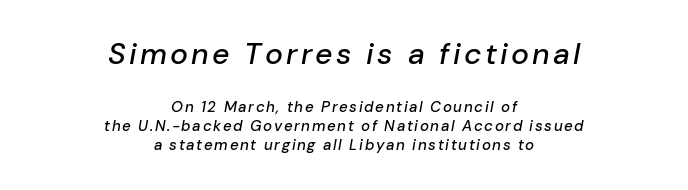
A bare baseline throughout the passage. Whoever set this made the first block the dominant, larger element. This sample has the flowing, uneven cadence of proportional lettering. A typesetter would mark this as italic. The passage is arranged like a title page — every line centered. The vertical gap from one line to the next is medium.
